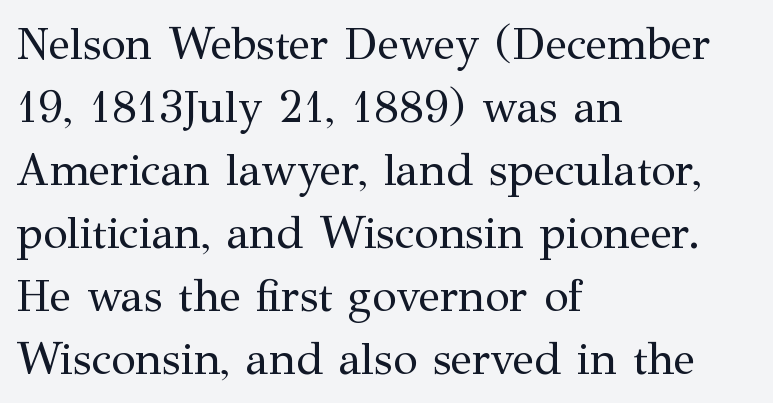
Caption: standard tracking, unaltered. You could not count columns in this text — the font is proportionally spaced. Is the block centered? No — it sits flush against the left margin. Check where the strokes stop: tiny serifs finish them off.
